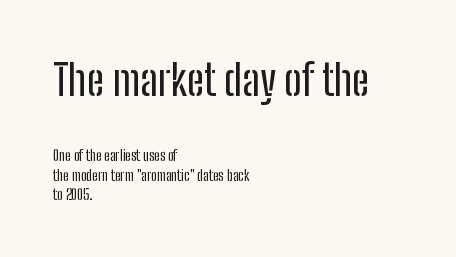
Tracking here is standard; glyphs follow each other at the usual distance. A typesetter would label this face a sans. The earlier block is typeset at a bigger size than the later block. The paragraph has a hard left edge and a soft right edge. Is there any slant? The stems are plumb.
